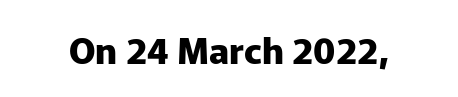
The image shows 36 px heavy sans-serif type, upright; set normal letter spacing, not underlined; low stroke contrast and a medium x-height.
